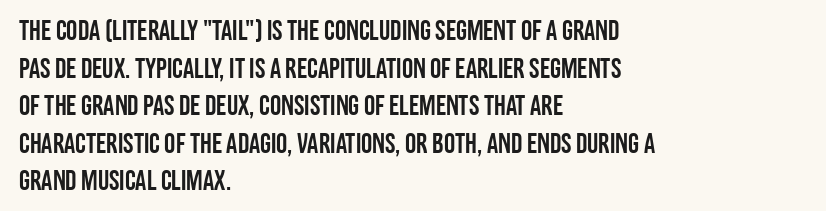
The image shows 28 px condensed sans-serif type, upright; set left-aligned, normal line spacing (1.34x), normal letter spacing, not underlined; low stroke contrast and a large x-height.
